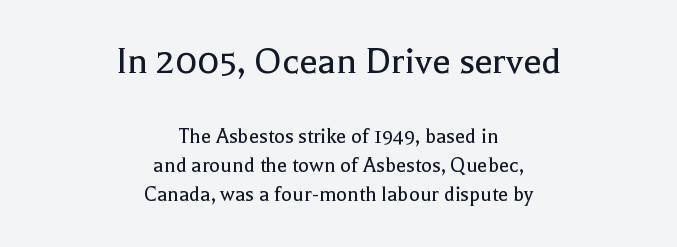
{"serif": "yes", "italic": "no", "bold": "no", "weight": "regular", "width": "normal", "x_height": "medium", "monospaced": "no", "underline": "no", "align": "center", "line_spacing": "normal", "line_spacing_ratio": 1.25, "letter_spacing": "normal", "letter_spacing_em": 0.0, "larger_block": "first", "size_ratio": 1.78, "glyph_px": 41}
